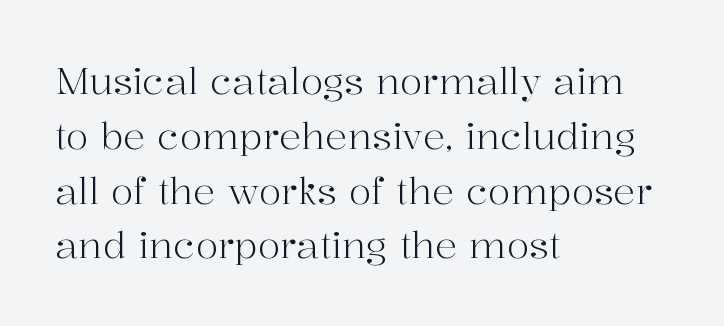
{"serif": "yes", "italic": "no", "bold": "no", "weight": "light", "width": "normal", "stroke_contrast": "high", "x_height": "medium", "monospaced": "no", "underline": "no", "align": "left", "line_spacing": "normal", "line_spacing_ratio": 1.48, "letter_spacing": "normal", "letter_spacing_em": 0.0, "glyph_px": 37}
